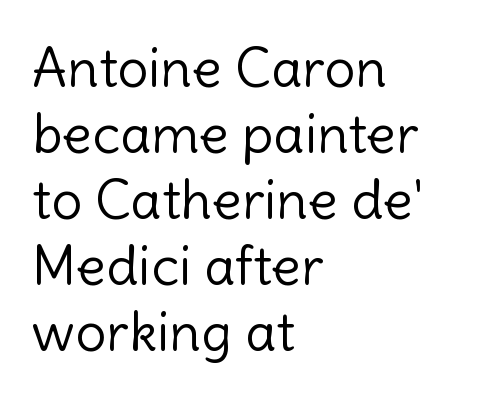
{"serif": "no", "italic": "no", "bold": "no", "weight": "light", "width": "normal", "x_height": "medium", "monospaced": "no", "underline": "no", "align": "left", "line_spacing_ratio": 1.2, "letter_spacing": "normal", "letter_spacing_em": 0.0, "glyph_px": 55}
